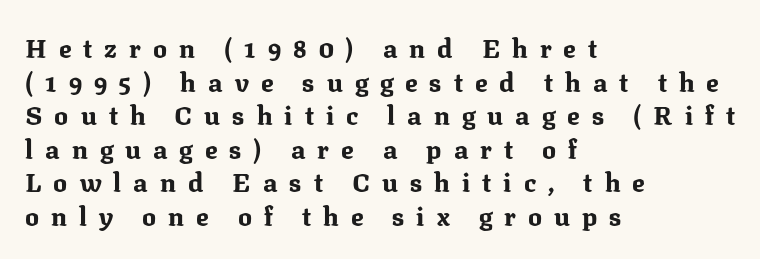
Has an underline been added? It has not. Letter spacing: wide. Line starts are locked; line ends wander. Ordinary non-slanted type is in use. The space between consecutive lines is moderate. On the weight axis this lands at bold, roughly 700.
